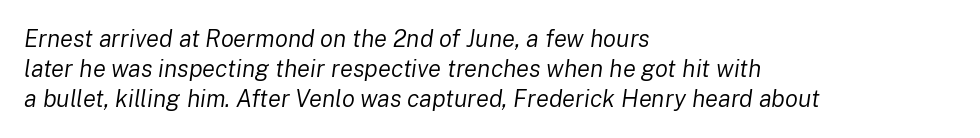
Q: Is the text bold? A: No.
Q: Is the text italic (slanted)? A: Yes, it leans right by about 8 degrees.
Q: Is the text underlined? A: No.
Q: How is the paragraph aligned? A: Left-aligned.
Q: Is the spacing between letters normal or unusually wide? A: Normal.
Q: Is the spacing between lines tight, normal or loose? A: Normal.
